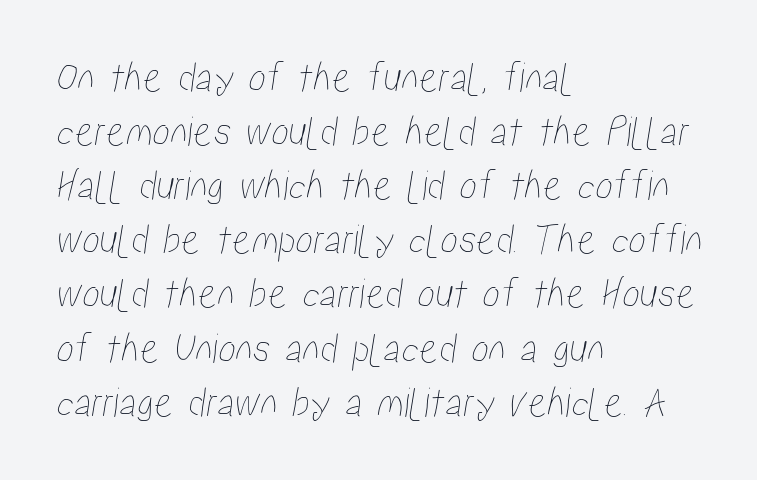
{"width": "condensed", "stroke_contrast": "low", "x_height": "medium", "monospaced": "no", "underline": "no", "align": "left", "line_spacing_ratio": 1.23, "letter_spacing": "normal", "letter_spacing_em": 0.0, "glyph_px": 44}
